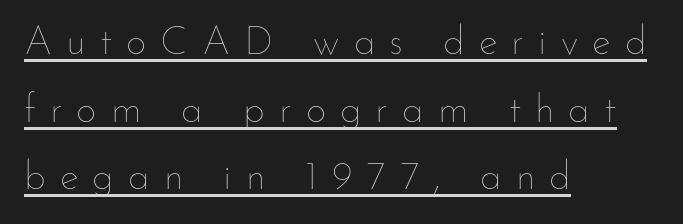
Q: Is the text bold? A: No.
Q: Is the text italic (slanted)? A: No, it is upright.
Q: Is the text underlined? A: Yes.
Q: How is the paragraph aligned? A: Left-aligned.
Q: Is the spacing between letters normal or unusually wide? A: Unusually wide.
Q: Is the spacing between lines tight, normal or loose? A: Normal.
Q: Width (condensed, normal, or wide)? A: Normal.
Q: Stroke contrast? A: Low.
Q: x-height? A: Small.
Q: Monospaced? A: No.
